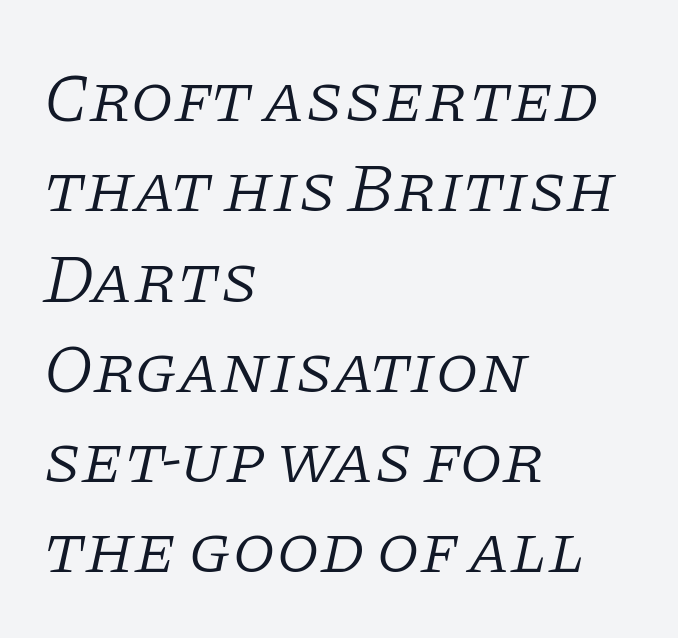
The rendering shows small feet on the letterforms — a serif design. Left-aligned paragraph, ragged on the right. The lines sit at an ordinary, default distance from one another. Compared with typical body copy, the letter spacing here is the same.
